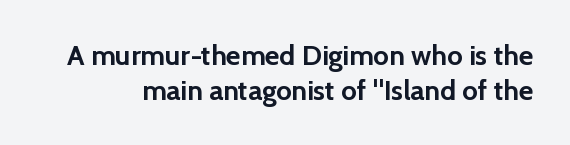
Q: Is the text bold? A: Yes.
Q: Is the text italic (slanted)? A: No, it is upright.
Q: Is the typeface a serif or a sans-serif typeface? A: Sans-serif.
Q: Is the text underlined? A: No.
Q: Is the spacing between letters normal or unusually wide? A: Normal.
Q: Is the spacing between lines tight, normal or loose? A: Normal.
Q: Width (condensed, normal, or wide)? A: Normal.
Q: x-height? A: Medium.
Q: Monospaced? A: No.
